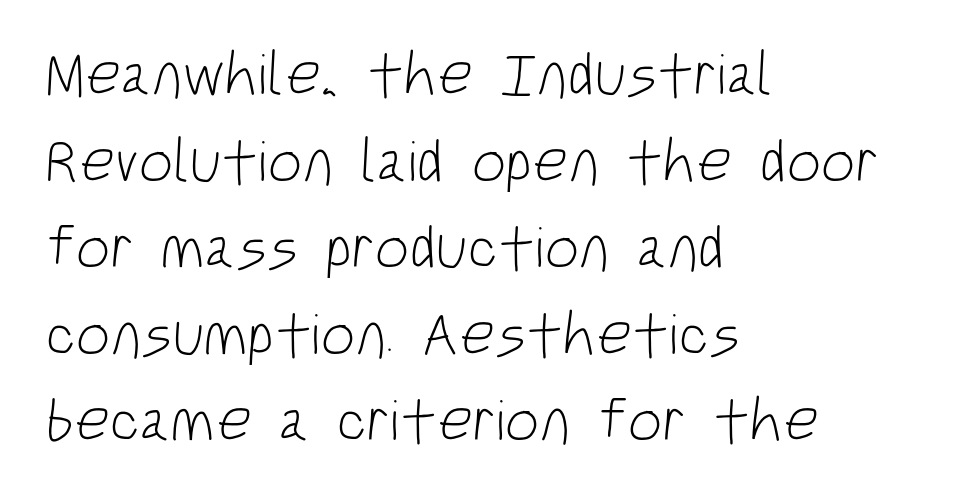
Q: Is the text bold? A: No.
Q: Is the typeface a serif or a sans-serif typeface? A: Sans-serif.
Q: Is the text underlined? A: No.
Q: How is the paragraph aligned? A: Left-aligned.
Q: Is the spacing between letters normal or unusually wide? A: Normal.
Q: Is the spacing between lines tight, normal or loose? A: Normal.
Q: Width (condensed, normal, or wide)? A: Condensed.
Q: Stroke contrast? A: Low.
Q: x-height? A: Large.
Q: Monospaced? A: No.
